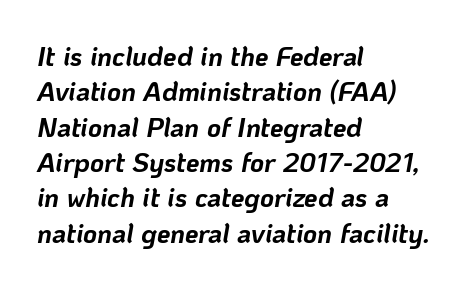
The typesetter chose a ragged-right arrangement here. The leading is moderate, giving the passage an even texture. Nobody touched the tracking dial on this one. Each glyph is drawn with heavy, bold strokes.
